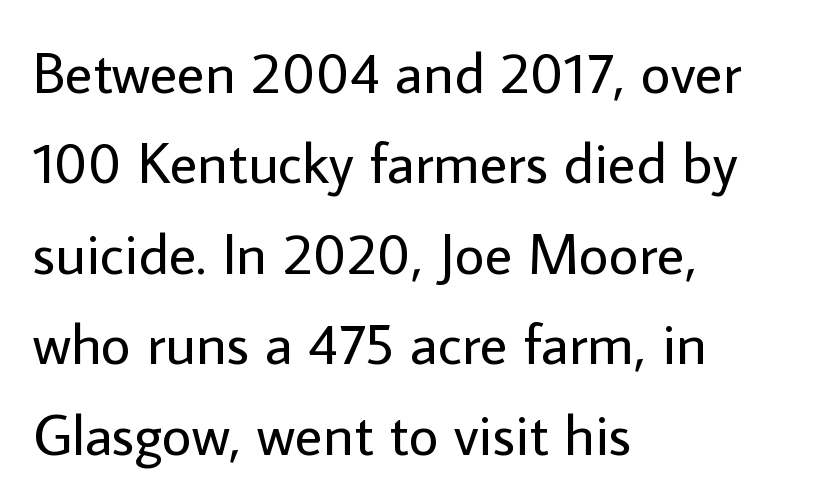
Q: Is the text bold? A: No.
Q: Is the text italic (slanted)? A: No, it is upright.
Q: Is the typeface a serif or a sans-serif typeface? A: Sans-serif.
Q: Is the text underlined? A: No.
Q: How is the paragraph aligned? A: Left-aligned.
Q: Is the spacing between letters normal or unusually wide? A: Normal.
Q: Is the spacing between lines tight, normal or loose? A: Normal.
Q: Width (condensed, normal, or wide)? A: Normal.
Q: Stroke contrast? A: Low.
Q: x-height? A: Medium.
Q: Monospaced? A: No.
